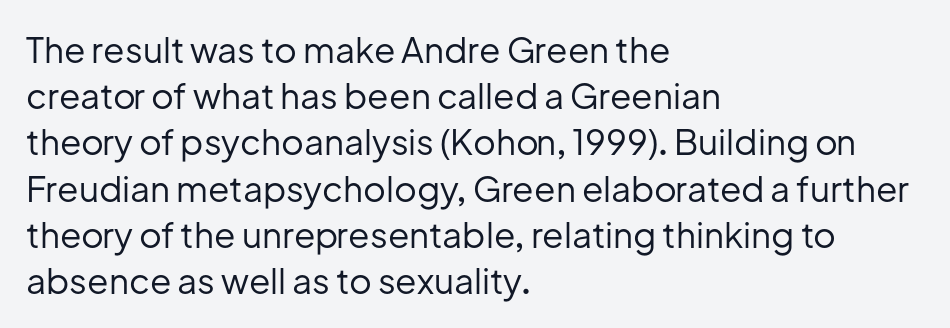
The image shows 35 px regular-weight sans-serif type, upright; set left-aligned, normal line spacing (1.32x), normal letter spacing, not underlined; low stroke contrast and a medium x-height.
